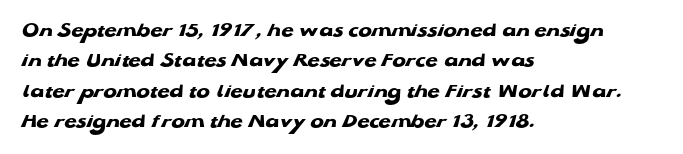
Q: Is the text bold? A: Yes.
Q: Is the text underlined? A: No.
Q: How is the paragraph aligned? A: Left-aligned.
Q: Is the spacing between letters normal or unusually wide? A: Normal.
Q: Is the spacing between lines tight, normal or loose? A: Normal.
